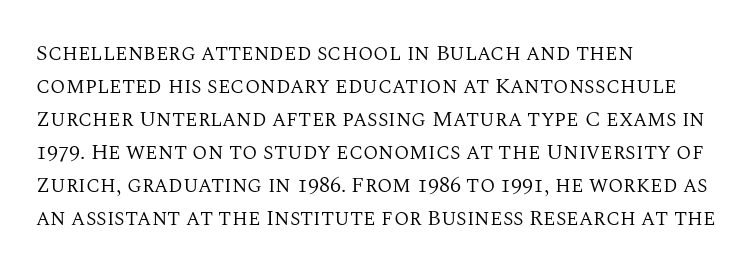
Q: Is the text bold? A: No.
Q: Is the text italic (slanted)? A: No, it is upright.
Q: Is the text underlined? A: No.
Q: How is the paragraph aligned? A: Left-aligned.
Q: Is the spacing between letters normal or unusually wide? A: Normal.
Q: Is the spacing between lines tight, normal or loose? A: Normal.
